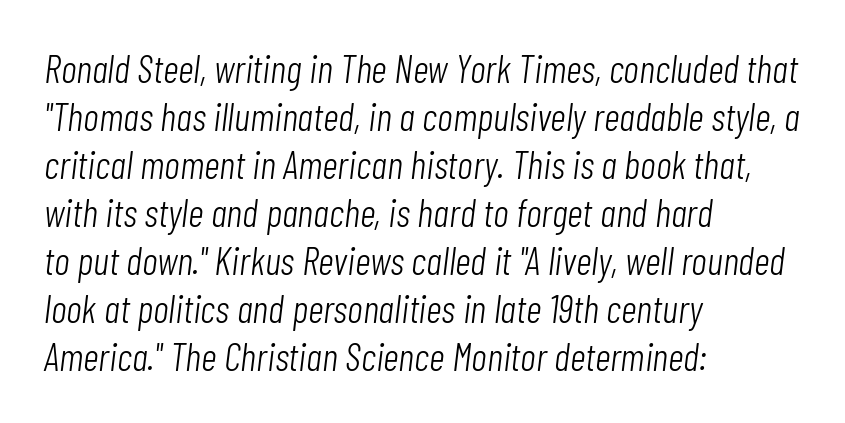
The rag falls on the right side of this text block. The gap between lines stays unmarked. A typesetter would call this proportional, since set widths differ per character. Weight class: somewhere from thin through regular.
